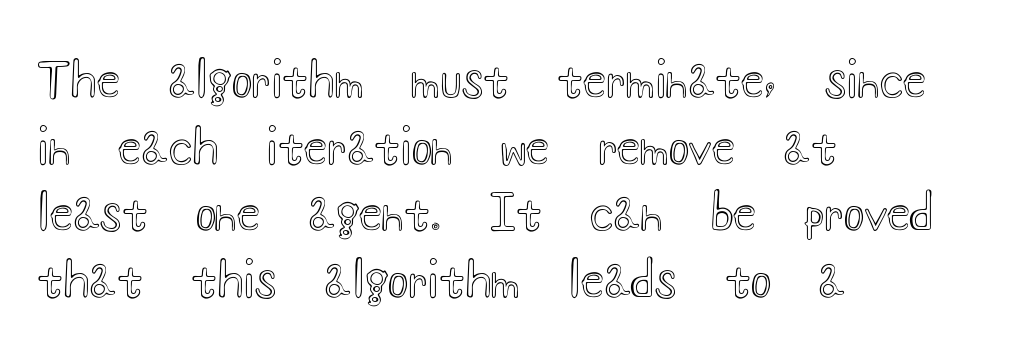
{"italic": "no", "width": "wide", "x_height": "small", "monospaced": "no", "underline": "no", "align": "left", "line_spacing": "normal", "line_spacing_ratio": 1.39, "letter_spacing": "normal", "letter_spacing_em": 0.0, "glyph_px": 48}
